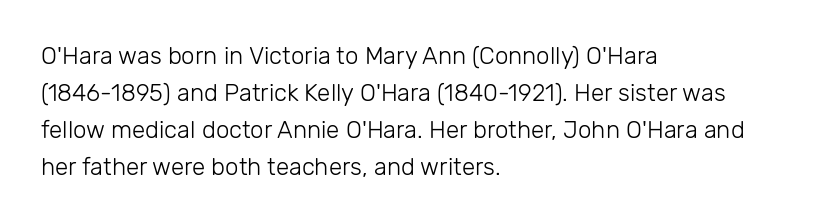
The image shows 24 px text type, upright; set left-aligned, normal line spacing (1.54x), normal letter spacing, not underlined.
